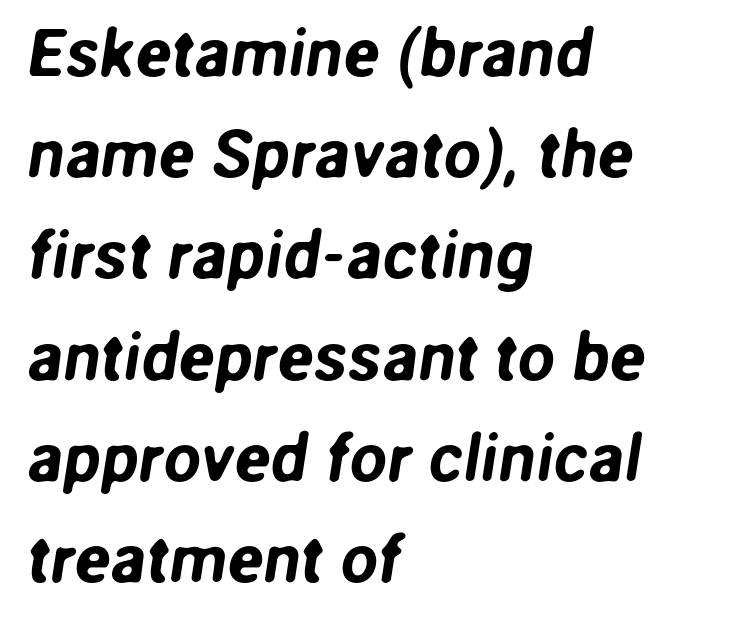
The image shows 67 px sans-serif type; set left-aligned, normal line spacing (1.51x), normal letter spacing, not underlined; low stroke contrast and a medium x-height.
